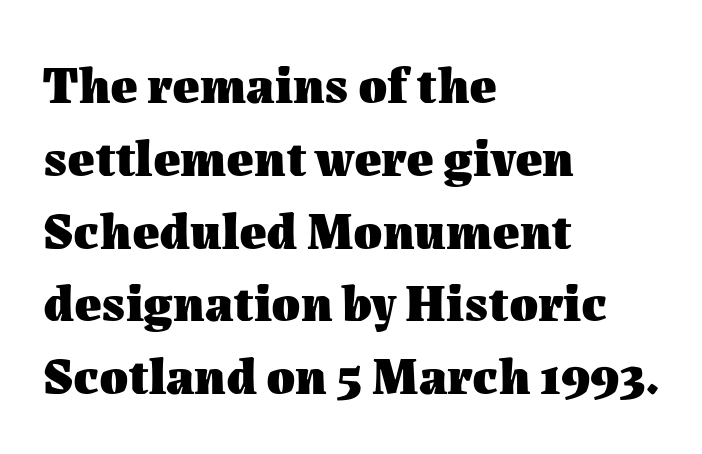
Reading down the block, your eye returns to a fixed left position each line. Characters remain perfectly vertical along every line. The gap between lines stays unmarked. How heavy is the stroke? Heavy — this is a bold. Rows of type keep a routine distance in the vertical direction.
